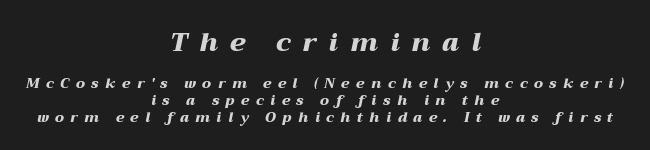
{"italic": "yes", "lean": "right", "slant_degrees": 12, "bold": "yes", "underline": "no", "align": "center", "line_spacing_ratio": 1.21, "letter_spacing": "wide", "letter_spacing_em": 0.46, "larger_block": "first", "size_ratio": 1.86, "glyph_px": 26}
